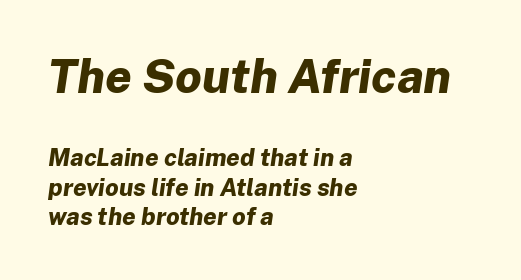
Q: Is the text bold? A: Yes.
Q: Is the text italic (slanted)? A: Yes, it leans right by about 8 degrees.
Q: Is the text underlined? A: No.
Q: How is the paragraph aligned? A: Left-aligned.
Q: Is the spacing between letters normal or unusually wide? A: Normal.
Q: Which block of text is set in a larger size, the first (top) or the second (bottom)? A: The first (top) one.
Q: Width (condensed, normal, or wide)? A: Normal.
Q: Stroke contrast? A: Low.
Q: x-height? A: Medium.
Q: Monospaced? A: No.
